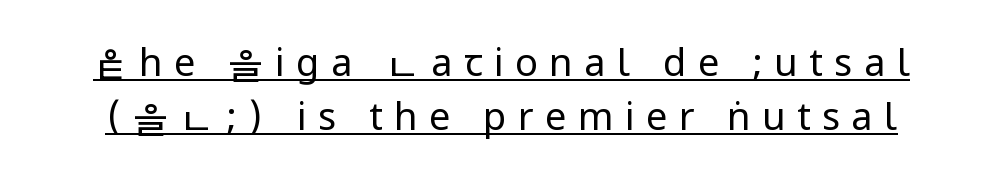
The image shows 38 px regular-weight, condensed sans-serif type, upright; set normal line spacing (1.42x), unusually wide letter spacing (+0.3 em), underlined; low stroke contrast.
